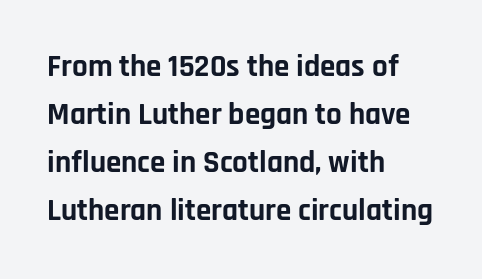
Q: Is the text bold? A: Yes.
Q: Is the text italic (slanted)? A: No, it is upright.
Q: Is the typeface a serif or a sans-serif typeface? A: Sans-serif.
Q: Is the text underlined? A: No.
Q: How is the paragraph aligned? A: Left-aligned.
Q: Is the spacing between letters normal or unusually wide? A: Normal.
Q: Is the spacing between lines tight, normal or loose? A: Normal.
Q: Width (condensed, normal, or wide)? A: Normal.
Q: Stroke contrast? A: Low.
Q: x-height? A: Large.
Q: Monospaced? A: No.
